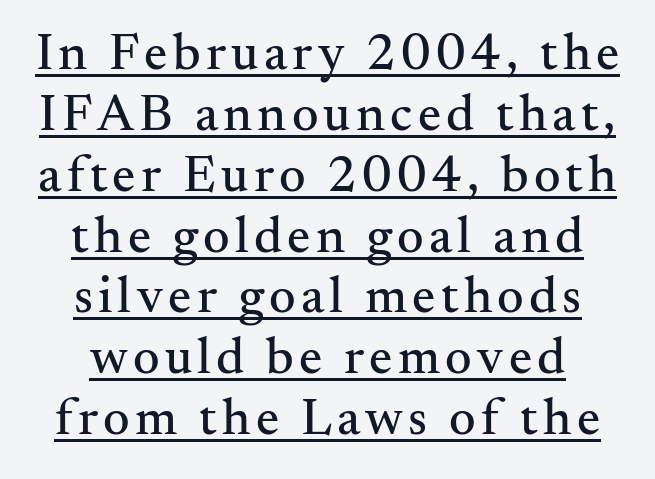
The image shows 52 px serif type, upright; set line spacing 1.17x, underlined; medium stroke contrast and a small x-height.
